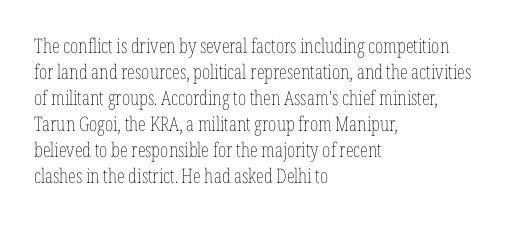
{"italic": "no", "bold": "no", "underline": "no", "align": "left", "line_spacing": "normal", "line_spacing_ratio": 1.3, "letter_spacing": "normal", "letter_spacing_em": 0.0, "glyph_px": 20}
